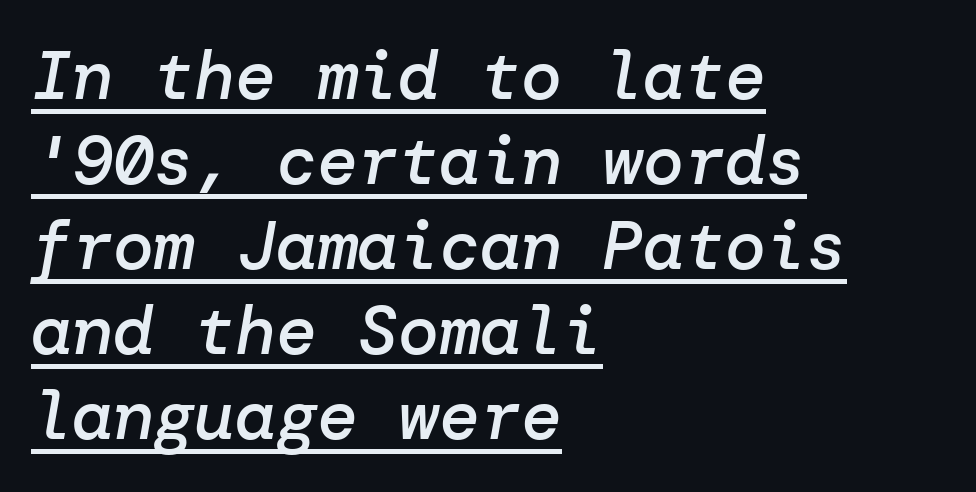
The image shows 68 px semibold type, italic (leaning right); set left-aligned, normal line spacing (1.25x), normal letter spacing, underlined; low stroke contrast and a medium x-height.
